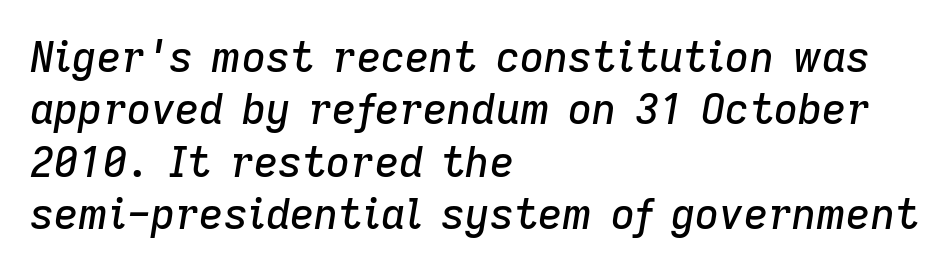
Words float on clear page, feet unadorned. The block of text has a typical density, with ordinary space between rows. The face used here is proportionally spaced, like ordinary book or web type. The rag falls on the right side of this text block. Designer's note — italics engaged. Students, note that the glyphs here touch the page at normal intervals.
